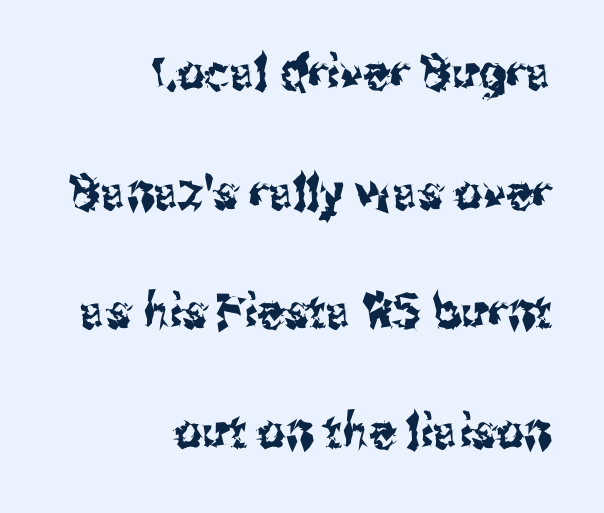
The image shows 48 px condensed sans-serif type, upright; set right-aligned, loose line spacing (2.49x), normal letter spacing, not underlined; medium stroke contrast and a medium x-height.
